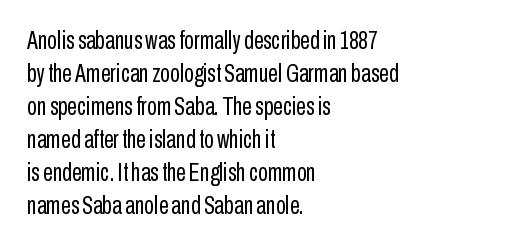
The image shows 25 px text type, upright; set left-aligned, normal line spacing (1.32x), normal letter spacing, not underlined.
